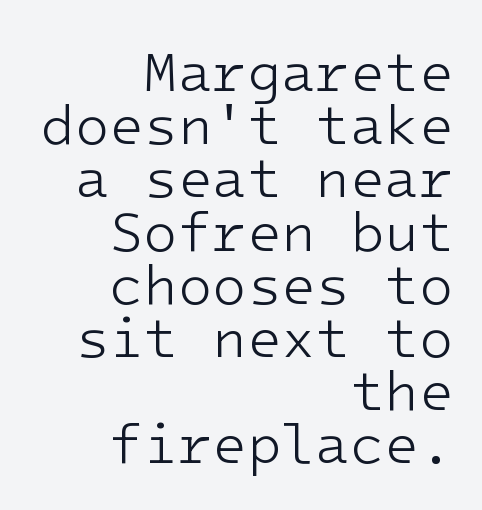
The image shows 56 px light sans-serif type, upright, monospaced; set right-aligned, tight line spacing (0.95x), normal letter spacing, not underlined; low stroke contrast and a medium x-height.
